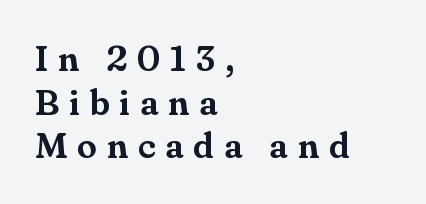
{"serif": "yes", "italic": "no", "width": "normal", "stroke_contrast": "medium", "x_height": "small", "monospaced": "no", "underline": "no", "align": "left", "line_spacing_ratio": 1.21, "letter_spacing": "wide", "letter_spacing_em": 0.27, "glyph_px": 36}
